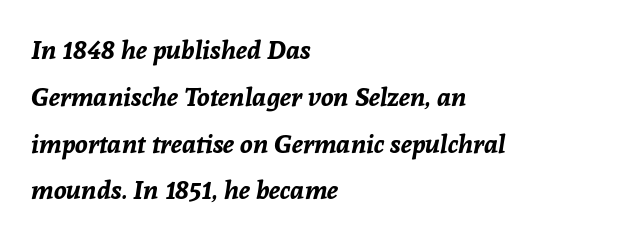
Q: Is the text bold? A: Yes.
Q: Is the text italic (slanted)? A: Yes, it leans right by about 8 degrees.
Q: Is the text underlined? A: No.
Q: How is the paragraph aligned? A: Left-aligned.
Q: Is the spacing between letters normal or unusually wide? A: Normal.
